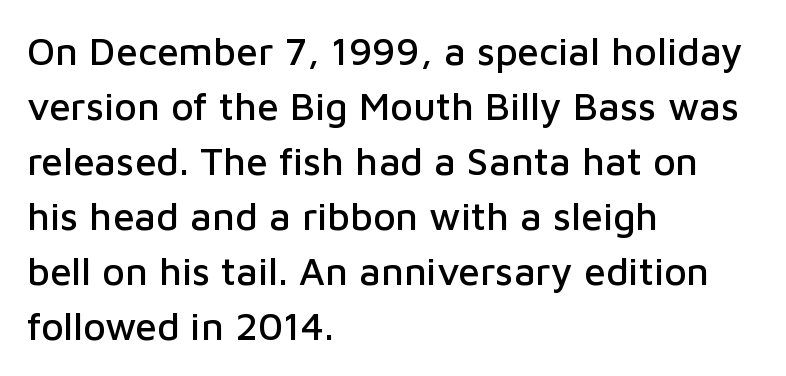
{"serif": "no", "italic": "no", "width": "normal", "stroke_contrast": "low", "x_height": "medium", "monospaced": "no", "underline": "no", "align": "left", "line_spacing": "normal", "line_spacing_ratio": 1.41, "letter_spacing": "normal", "letter_spacing_em": 0.0, "glyph_px": 39}
